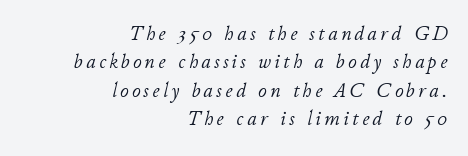
The image shows 21 px text type, italic (leaning right); set right-aligned, normal line spacing (1.35x), not underlined.
